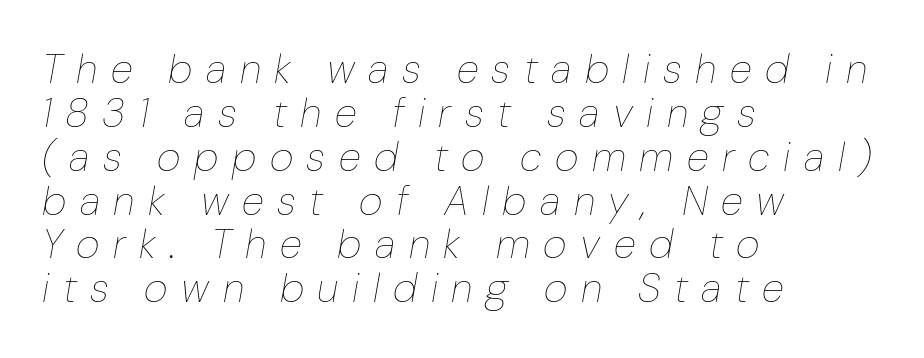
{"italic": "yes", "lean": "right", "slant_degrees": 10, "bold": "no", "weight": "thin", "width": "normal", "stroke_contrast": "low", "x_height": "medium", "monospaced": "no", "underline": "no", "align": "left", "line_spacing": "tight", "line_spacing_ratio": 1.07, "letter_spacing": "wide", "letter_spacing_em": 0.33, "glyph_px": 41}
